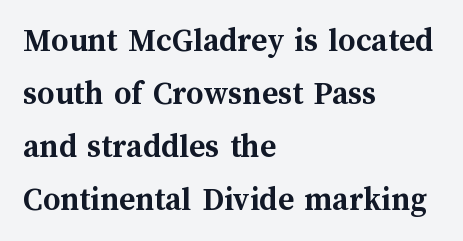
The image shows 34 px semibold type, upright; set left-aligned, normal line spacing (1.56x), normal letter spacing, not underlined; medium stroke contrast and a medium x-height.
